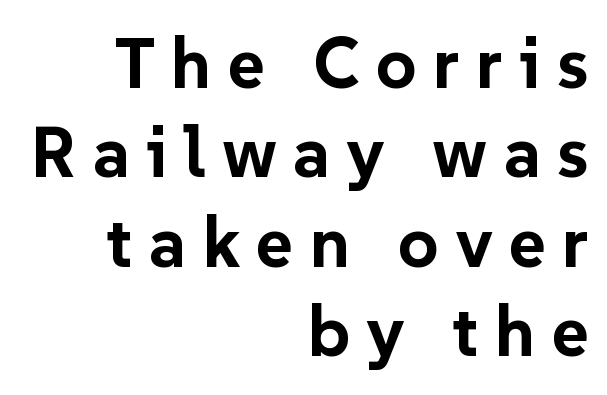
Q: Is the text bold? A: Yes.
Q: Is the text italic (slanted)? A: No, it is upright.
Q: Is the typeface a serif or a sans-serif typeface? A: Sans-serif.
Q: Is the text underlined? A: No.
Q: How is the paragraph aligned? A: Right-aligned.
Q: Is the spacing between letters normal or unusually wide? A: Unusually wide.
Q: Is the spacing between lines tight, normal or loose? A: Normal.
Q: Width (condensed, normal, or wide)? A: Normal.
Q: Stroke contrast? A: Low.
Q: x-height? A: Medium.
Q: Monospaced? A: No.
